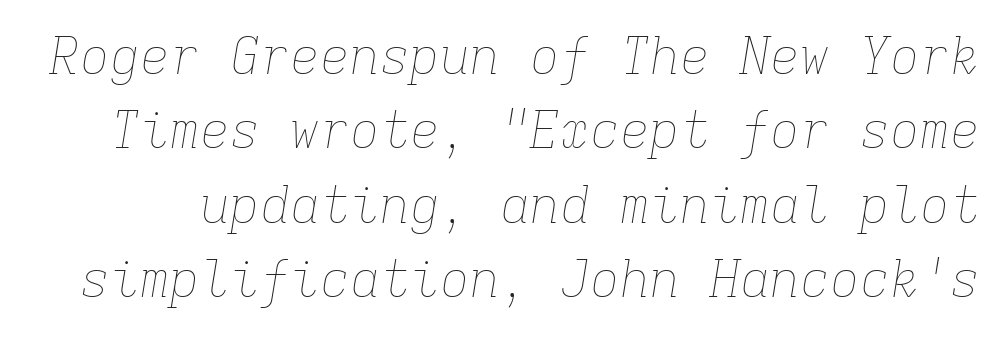
The image shows 50 px thin type, italic (leaning right), monospaced; set normal line spacing (1.49x), normal letter spacing, not underlined; low stroke contrast and a medium x-height.
